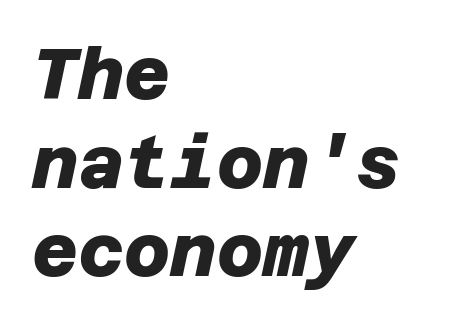
The image shows 71 px heavy sans-serif type; set left-aligned, normal line spacing (1.25x), normal letter spacing, not underlined; low stroke contrast and a large x-height.
